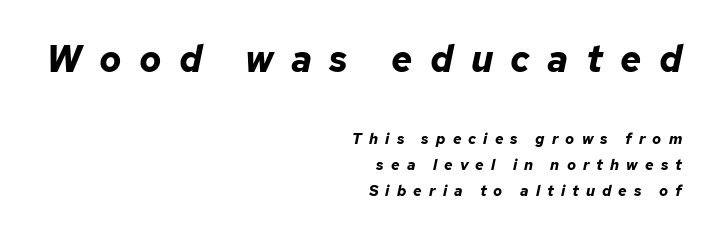
Q: Is the text bold? A: Yes.
Q: Is the text italic (slanted)? A: Yes, it leans right by about 12 degrees.
Q: Is the text underlined? A: No.
Q: How is the paragraph aligned? A: Right-aligned.
Q: Is the spacing between letters normal or unusually wide? A: Unusually wide.
Q: Which block of text is set in a larger size, the first (top) or the second (bottom)? A: The first (top) one.
Q: Width (condensed, normal, or wide)? A: Normal.
Q: Stroke contrast? A: Low.
Q: x-height? A: Medium.
Q: Monospaced? A: No.
